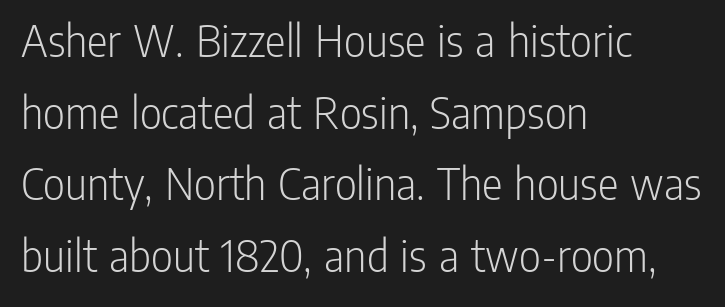
{"serif": "no", "italic": "no", "bold": "no", "weight": "light", "width": "condensed", "stroke_contrast": "low", "x_height": "medium", "monospaced": "no", "underline": "no", "align": "left", "line_spacing": "normal", "line_spacing_ratio": 1.49, "letter_spacing": "normal", "letter_spacing_em": 0.0, "glyph_px": 48}
